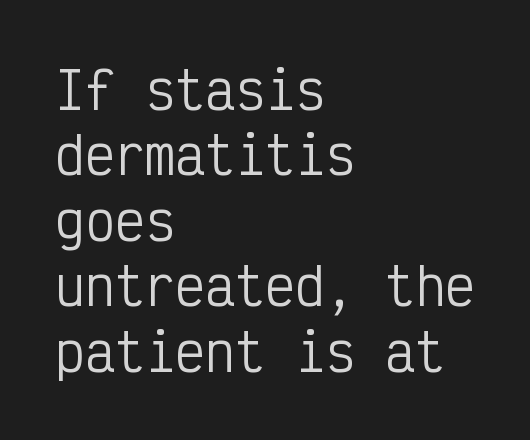
Q: Is the text bold? A: No.
Q: Is the text italic (slanted)? A: No, it is upright.
Q: Is the typeface a serif or a sans-serif typeface? A: Sans-serif.
Q: Is the text underlined? A: No.
Q: How is the paragraph aligned? A: Left-aligned.
Q: Is the spacing between letters normal or unusually wide? A: Normal.
Q: Is the spacing between lines tight, normal or loose? A: Normal.
Q: Width (condensed, normal, or wide)? A: Condensed.
Q: Stroke contrast? A: Low.
Q: x-height? A: Medium.
Q: Monospaced? A: Yes.
